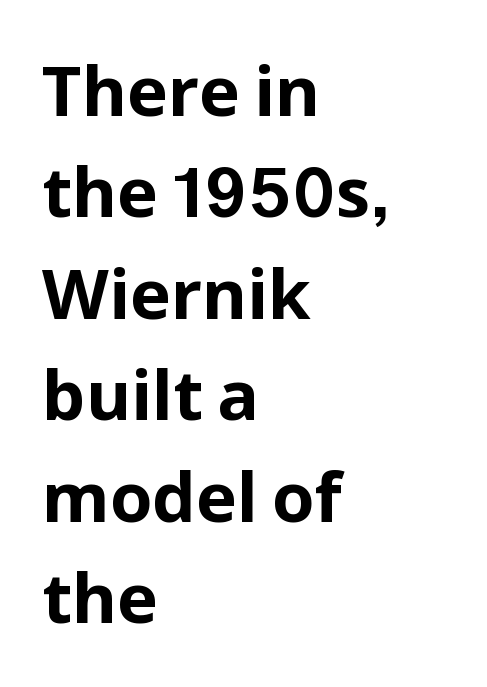
Q: Is the text bold? A: Yes.
Q: Is the text italic (slanted)? A: No, it is upright.
Q: Is the typeface a serif or a sans-serif typeface? A: Sans-serif.
Q: Is the text underlined? A: No.
Q: How is the paragraph aligned? A: Left-aligned.
Q: Is the spacing between letters normal or unusually wide? A: Normal.
Q: Is the spacing between lines tight, normal or loose? A: Normal.
Q: Width (condensed, normal, or wide)? A: Normal.
Q: Stroke contrast? A: Low.
Q: x-height? A: Medium.
Q: Monospaced? A: No.
